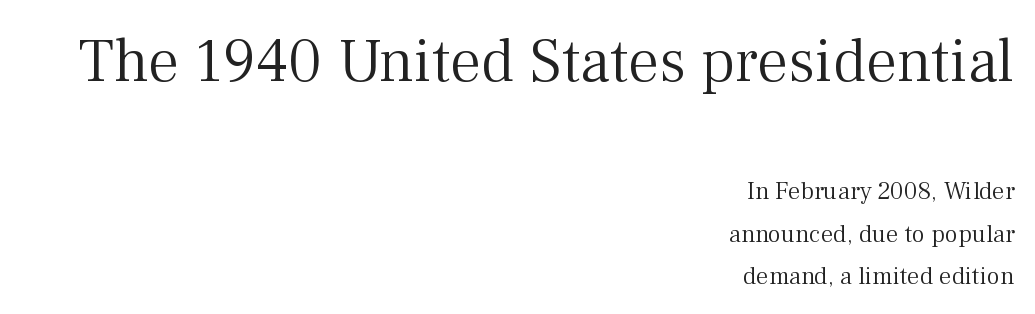
{"serif": "yes", "italic": "no", "bold": "no", "weight": "light", "width": "normal", "stroke_contrast": "medium", "x_height": "medium", "monospaced": "no", "underline": "no", "align": "right", "line_spacing": "normal", "line_spacing_ratio": 1.69, "letter_spacing": "normal", "letter_spacing_em": 0.0, "larger_block": "first", "size_ratio": 2.48, "glyph_px": 62}
